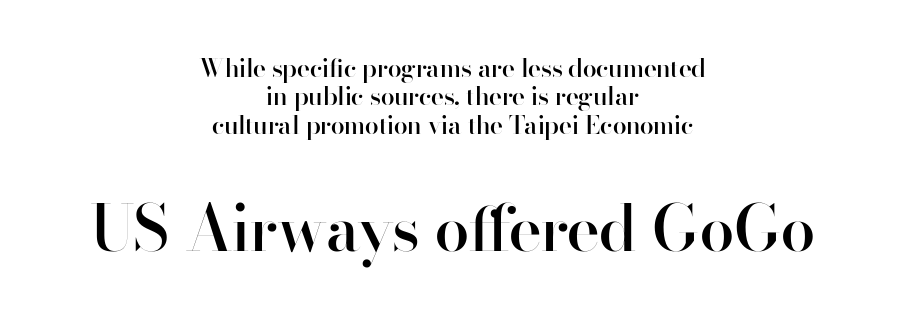
Default kerning and tracking; the words read as compact shapes. Spacing verdict: proportional, widths tailored to each character. Is the lower block the larger one? Yes — the lower block carries the bigger type. The rendering uses a small line-height, squeezing the rows. To sum up the face: it is a sans, with no serifs. Typographic density is moderately raised because the face is semibold.
